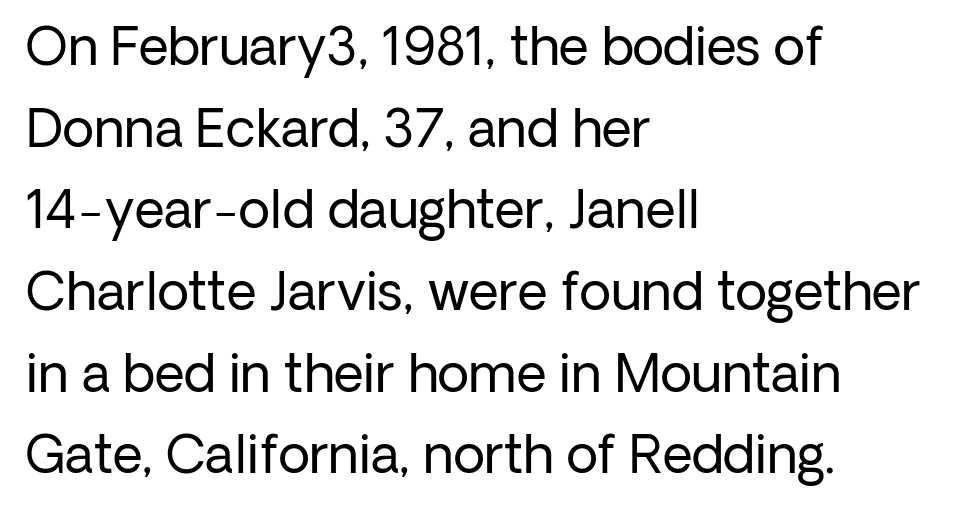
Letters have the restrained weight of plain body copy at most. Honestly, the letter spacing is just normal — you wouldn't notice it. Type without underlining. One glance says typical: line gaps are just what's usual.
